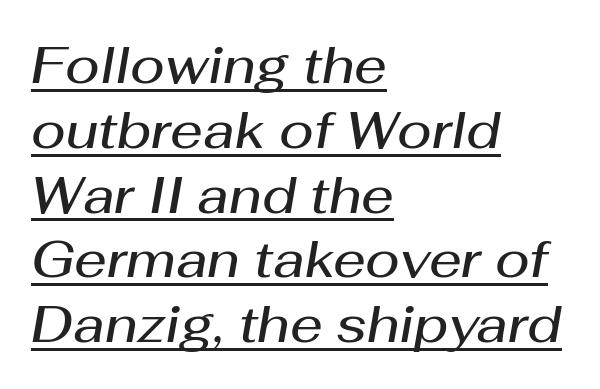
Slanted lettering throughout. In terms of leading, this rendering sits right in the middle. Is the letter spacing exaggerated? No — it looks like the ordinary default. Emphasis is given by a line drawn under the lettering. Each letter keeps its own natural width here, so spacing adapts to shape.
